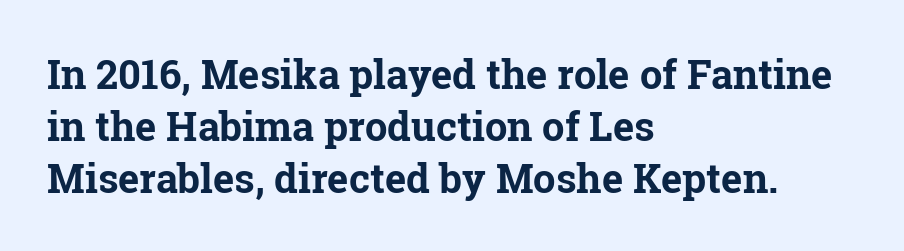
This is the regular roman posture of the typeface. Type without underlining. A normal amount of white space separates one row of letters from the next. Note the varied advance widths — an 'i' is clearly narrower than an 'm'. The rendering uses a bold face; every stroke is thick and dark.
